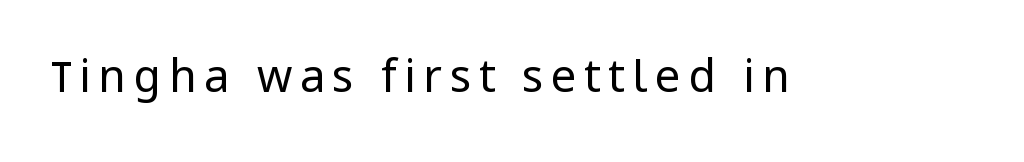
The image shows 45 px regular-weight sans-serif type, upright; set not underlined; low stroke contrast and a medium x-height.
